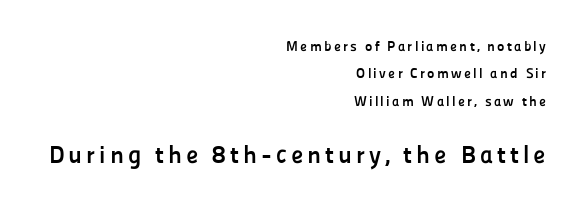
{"italic": "no", "bold": "yes", "underline": "no", "align": "right", "line_spacing": "loose", "line_spacing_ratio": 1.95, "larger_block": "second", "size_ratio": 1.79, "glyph_px": 25}
